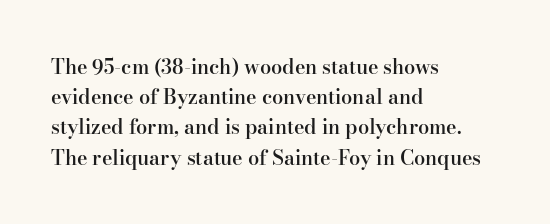
{"italic": "no", "bold": "semi", "underline": "no", "align": "left", "line_spacing": "normal", "line_spacing_ratio": 1.51, "letter_spacing": "normal", "letter_spacing_em": 0.0, "glyph_px": 20}
